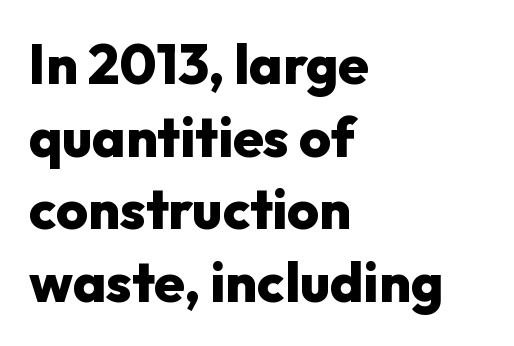
Q: Is the text bold? A: Yes.
Q: Is the text italic (slanted)? A: No, it is upright.
Q: Is the typeface a serif or a sans-serif typeface? A: Sans-serif.
Q: Is the text underlined? A: No.
Q: How is the paragraph aligned? A: Left-aligned.
Q: Is the spacing between letters normal or unusually wide? A: Normal.
Q: Is the spacing between lines tight, normal or loose? A: Normal.
Q: Width (condensed, normal, or wide)? A: Normal.
Q: Stroke contrast? A: Low.
Q: x-height? A: Medium.
Q: Monospaced? A: No.
